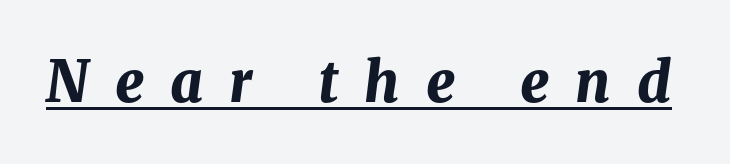
Q: Is the text bold? A: Yes.
Q: Is the text italic (slanted)? A: Yes, it leans right by about 8 degrees.
Q: Is the text underlined? A: Yes.
Q: Is the spacing between letters normal or unusually wide? A: Unusually wide.
Q: Width (condensed, normal, or wide)? A: Normal.
Q: Stroke contrast? A: Medium.
Q: x-height? A: Medium.
Q: Monospaced? A: No.
